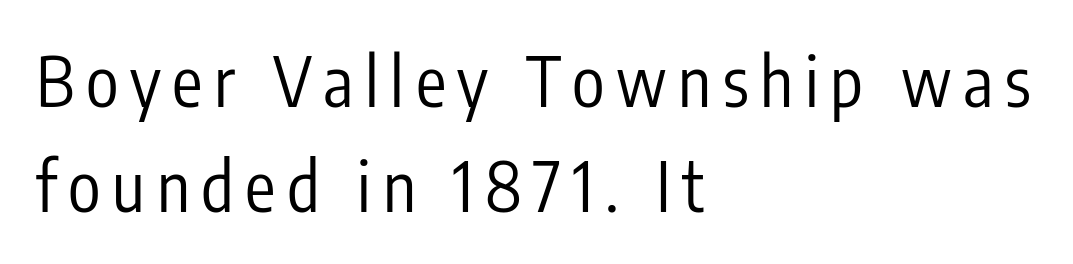
Q: Is the text bold? A: No.
Q: Is the text italic (slanted)? A: No, it is upright.
Q: Is the typeface a serif or a sans-serif typeface? A: Sans-serif.
Q: Is the text underlined? A: No.
Q: How is the paragraph aligned? A: Left-aligned.
Q: Is the spacing between lines tight, normal or loose? A: Normal.
Q: Width (condensed, normal, or wide)? A: Condensed.
Q: Stroke contrast? A: Low.
Q: x-height? A: Medium.
Q: Monospaced? A: No.
